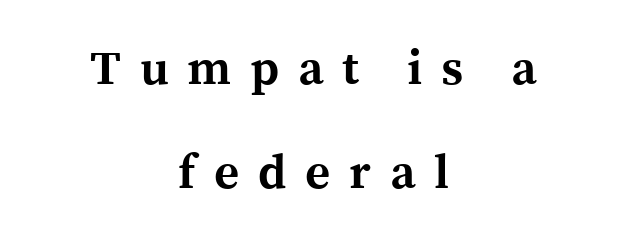
The image shows 48 px bold serif type, upright; set centered, loose line spacing (2.17x), unusually wide letter spacing (+0.39 em), not underlined; a medium x-height.
